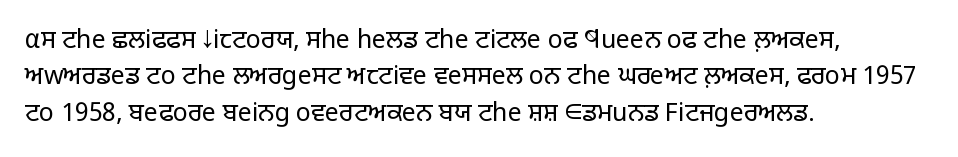
The image shows 25 px text type, upright; set left-aligned, normal line spacing (1.46x), normal letter spacing, not underlined.
